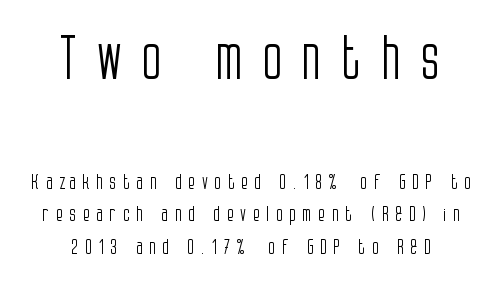
The image shows 59 px light, condensed sans-serif type, upright; set normal line spacing (1.62x), unusually wide letter spacing (+0.33 em), not underlined; the first (top) block is 2.95x larger; low stroke contrast and a large x-height.
